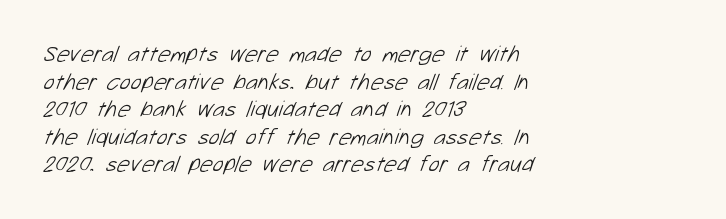
The image shows 23 px text type; set left-aligned, line spacing 1.2x, normal letter spacing, not underlined.
